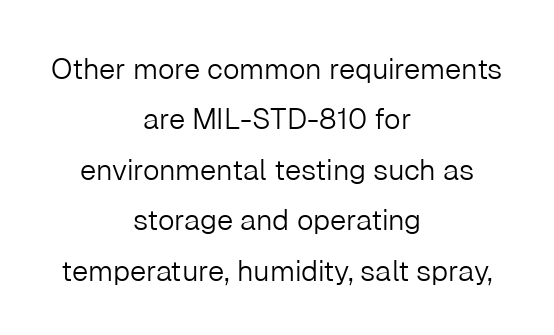
{"serif": "no", "italic": "no", "bold": "no", "weight": "light", "width": "normal", "stroke_contrast": "low", "x_height": "medium", "monospaced": "no", "underline": "no", "align": "center", "line_spacing_ratio": 1.74, "letter_spacing": "normal", "letter_spacing_em": 0.0, "glyph_px": 29}
